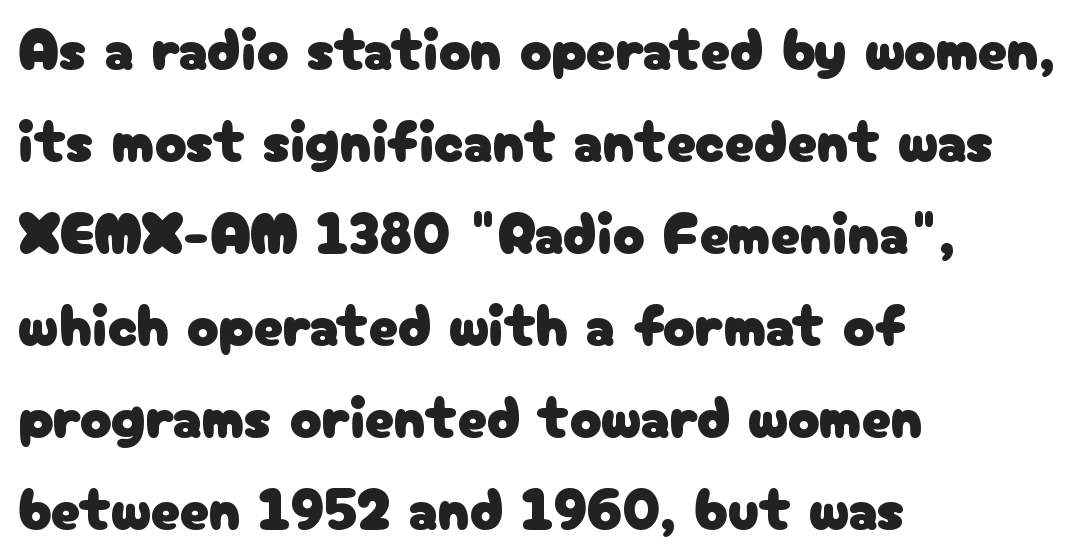
The lettering stays uniformly vertical, giving the passage a roman look. The passage shown stacks its lines at a standard gap. Underlining? Definitely not there. The typesetter chose a ragged-right arrangement here. Here the glyphs are tracked normally, forming tight word shapes. The rendering shows plain stroke endings on the letterforms — a sans-serif design.
